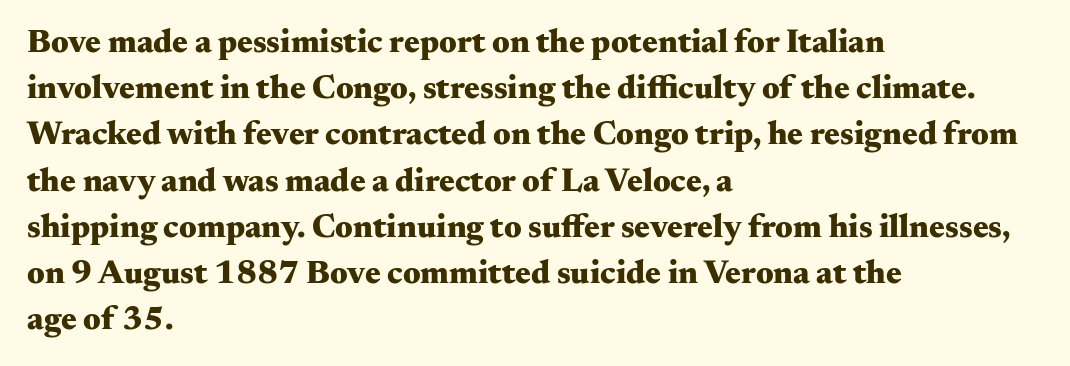
Q: Is the text bold? A: Yes.
Q: Is the text italic (slanted)? A: No, it is upright.
Q: Is the typeface a serif or a sans-serif typeface? A: Serif.
Q: Is the text underlined? A: No.
Q: How is the paragraph aligned? A: Left-aligned.
Q: Is the spacing between letters normal or unusually wide? A: Normal.
Q: Is the spacing between lines tight, normal or loose? A: Normal.
Q: Width (condensed, normal, or wide)? A: Wide.
Q: Stroke contrast? A: Medium.
Q: x-height? A: Small.
Q: Monospaced? A: No.
